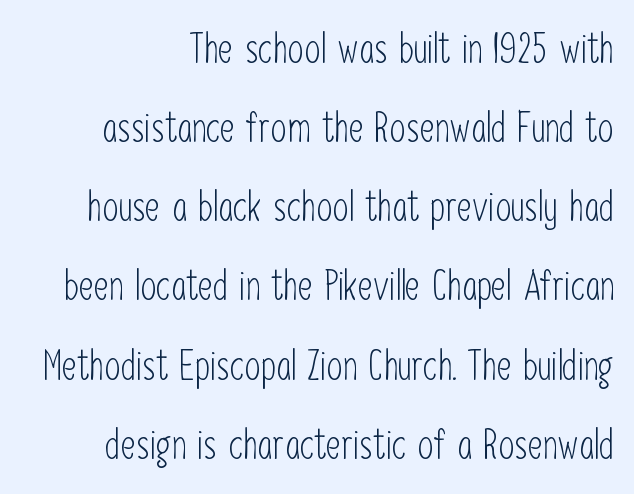
Honestly, there is no underline to notice here at all. Whoever set this chose breathing room over compactness in the vertical rhythm. The gaps between neighbouring characters are ordinary and unremarkable. Serifs: no, the terminals of the letterforms are clean. The typography opts for an upright posture over an oblique one. Character widths vary here, with narrow letters taking less room than wide ones.
